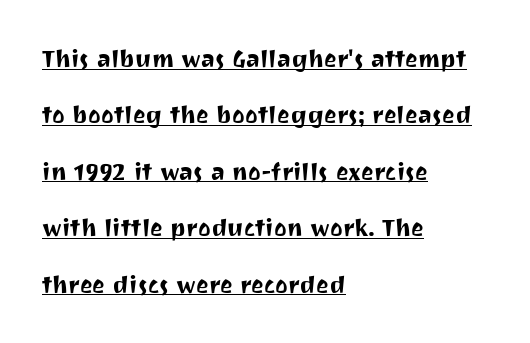
Q: Is the text italic (slanted)? A: No, it is upright.
Q: Is the text underlined? A: Yes.
Q: How is the paragraph aligned? A: Left-aligned.
Q: Is the spacing between letters normal or unusually wide? A: Normal.
Q: Is the spacing between lines tight, normal or loose? A: Loose.
